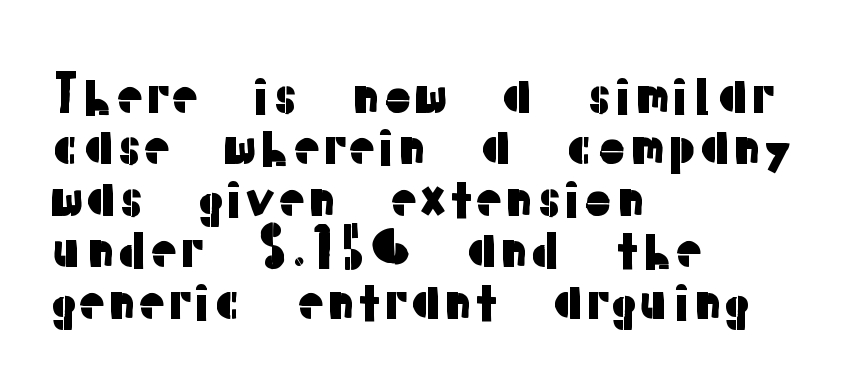
Descender tails drop into unmarked territory. Quick note: not italic, upright. The passage shown is typed in a proportional face where columns would drift. Every row of glyphs begins at an identical x-position on the left.
